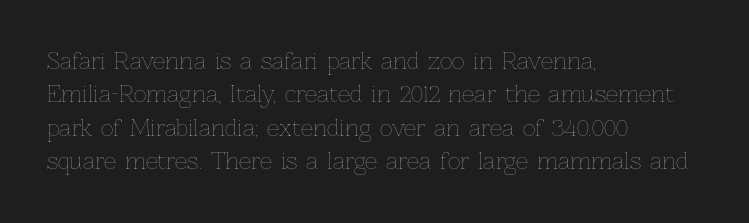
{"italic": "no", "bold": "no", "underline": "no", "align": "left", "line_spacing": "normal", "line_spacing_ratio": 1.52, "letter_spacing": "normal", "letter_spacing_em": 0.0, "glyph_px": 22}
